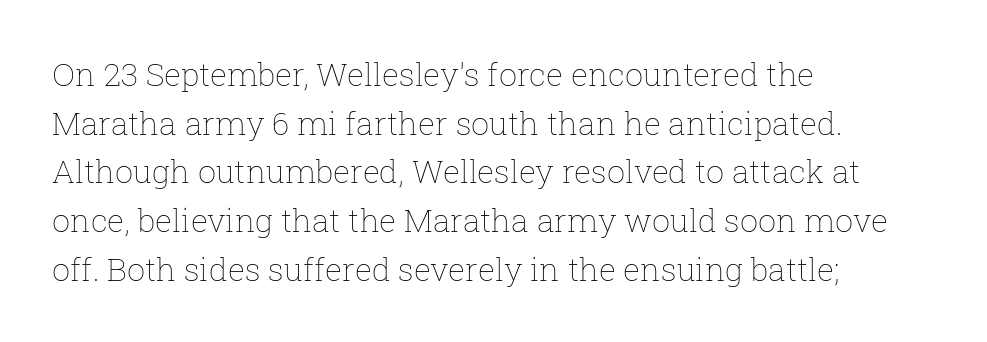
{"italic": "no", "bold": "no", "weight": "thin", "width": "normal", "stroke_contrast": "low", "x_height": "medium", "monospaced": "no", "underline": "no", "align": "left", "line_spacing": "normal", "line_spacing_ratio": 1.52, "letter_spacing": "normal", "letter_spacing_em": 0.0, "glyph_px": 32}
